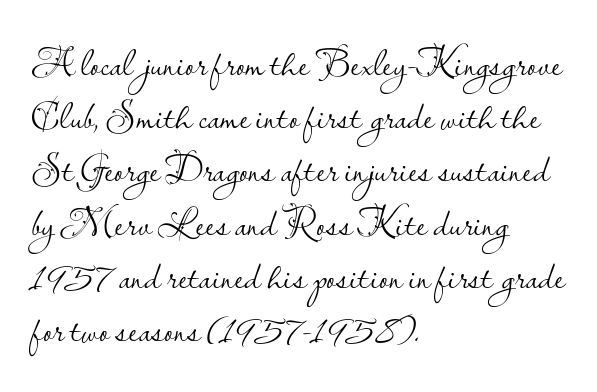
{"serif": "no", "bold": "no", "weight": "light", "width": "normal", "stroke_contrast": "low", "x_height": "small", "monospaced": "no", "underline": "no", "align": "left", "line_spacing": "normal", "line_spacing_ratio": 1.33, "letter_spacing": "normal", "letter_spacing_em": 0.0, "glyph_px": 40}
